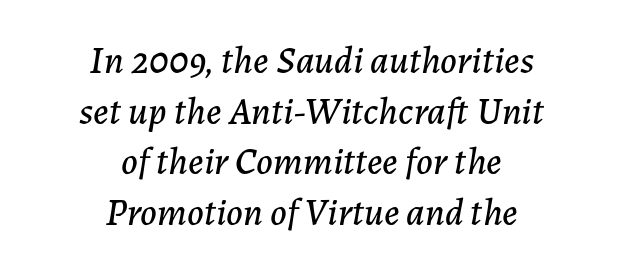
Q: Is the text italic (slanted)? A: Yes, it leans right by about 7 degrees.
Q: Is the text underlined? A: No.
Q: How is the paragraph aligned? A: Centered.
Q: Is the spacing between letters normal or unusually wide? A: Normal.
Q: Is the spacing between lines tight, normal or loose? A: Normal.
Q: Width (condensed, normal, or wide)? A: Normal.
Q: Stroke contrast? A: Low.
Q: x-height? A: Medium.
Q: Monospaced? A: No.
